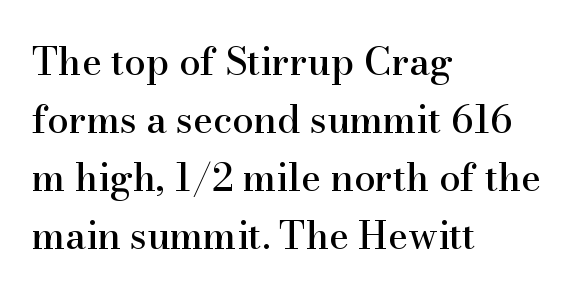
Q: Is the text italic (slanted)? A: No, it is upright.
Q: Is the typeface a serif or a sans-serif typeface? A: Serif.
Q: Is the text underlined? A: No.
Q: How is the paragraph aligned? A: Left-aligned.
Q: Is the spacing between letters normal or unusually wide? A: Normal.
Q: Is the spacing between lines tight, normal or loose? A: Normal.
Q: Width (condensed, normal, or wide)? A: Normal.
Q: Stroke contrast? A: High.
Q: x-height? A: Small.
Q: Monospaced? A: No.
